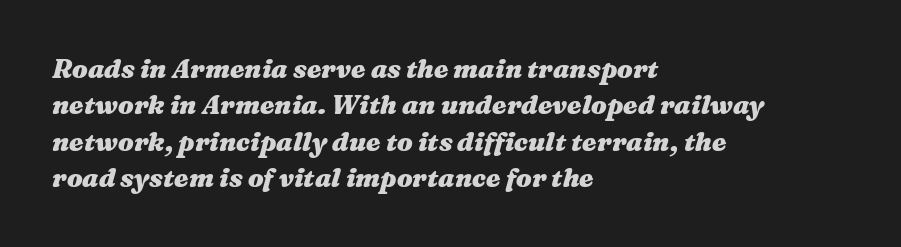
{"italic": "yes", "lean": "right", "slant_degrees": 16, "bold": "yes", "underline": "no", "align": "left", "line_spacing": "normal", "line_spacing_ratio": 1.4, "letter_spacing": "normal", "letter_spacing_em": 0.0, "glyph_px": 26}
